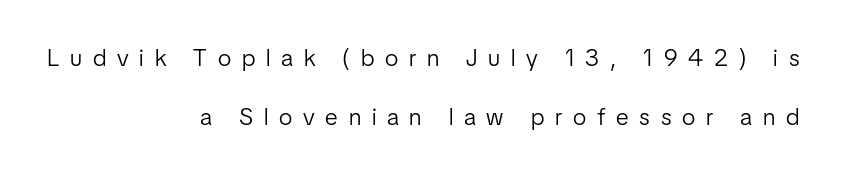
{"italic": "no", "bold": "no", "underline": "no", "align": "right", "line_spacing": "loose", "line_spacing_ratio": 2.47, "letter_spacing": "wide", "letter_spacing_em": 0.45, "glyph_px": 24}
